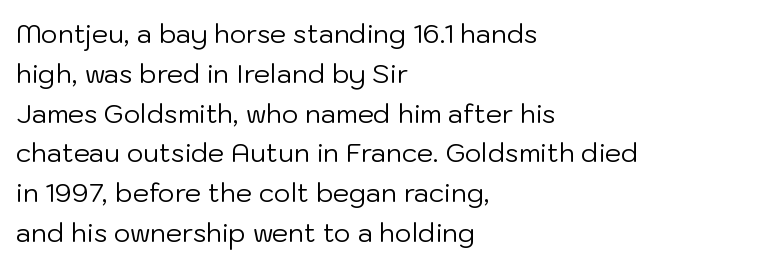
{"italic": "no", "bold": "no", "underline": "no", "align": "left", "line_spacing": "normal", "line_spacing_ratio": 1.53, "letter_spacing": "normal", "letter_spacing_em": 0.0, "glyph_px": 26}
